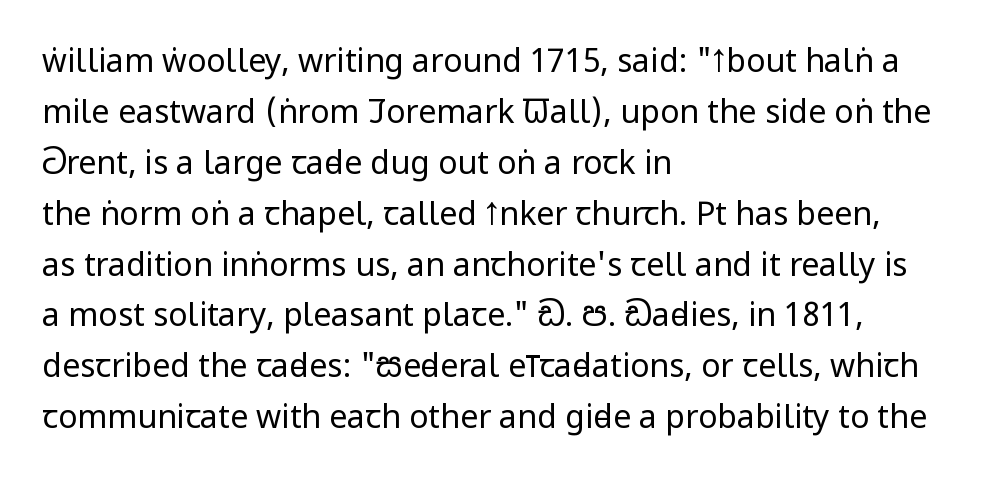
The image shows 32 px regular-weight, condensed sans-serif type, upright; set left-aligned, normal line spacing (1.59x), normal letter spacing, not underlined; low stroke contrast and a large x-height.
